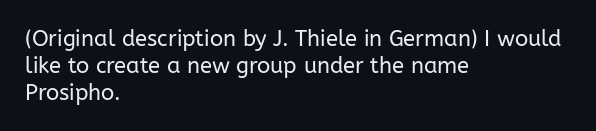
Q: Is the text bold? A: No.
Q: Is the text italic (slanted)? A: No, it is upright.
Q: Is the text underlined? A: No.
Q: How is the paragraph aligned? A: Left-aligned.
Q: Is the spacing between letters normal or unusually wide? A: Normal.
